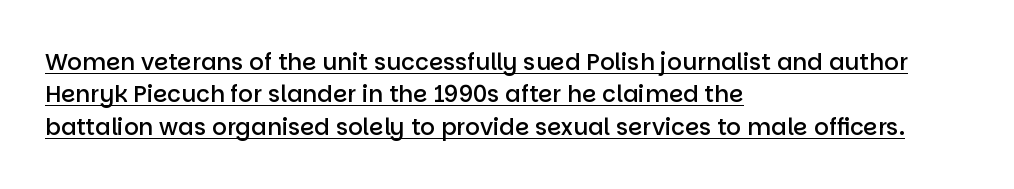
Q: Is the text bold? A: Semi-bold.
Q: Is the text italic (slanted)? A: No, it is upright.
Q: Is the text underlined? A: Yes.
Q: How is the paragraph aligned? A: Left-aligned.
Q: Is the spacing between letters normal or unusually wide? A: Normal.
Q: Is the spacing between lines tight, normal or loose? A: Normal.
